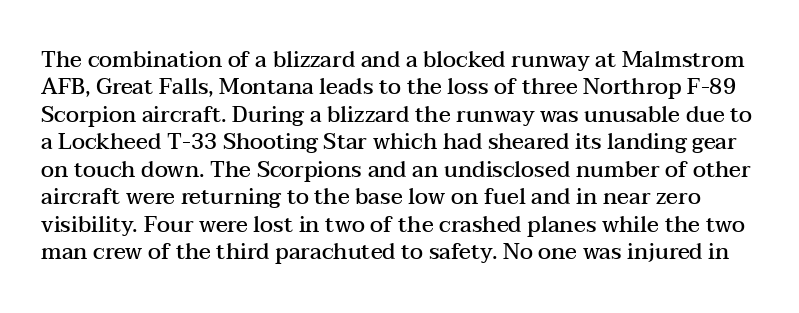
Its strokes are somewhat broadened, the hallmark of semibold type. Every character sits straight up, as roman type does. Honestly, there is no underline to notice here at all. In terms of letterspacing, this is plain default setting.
